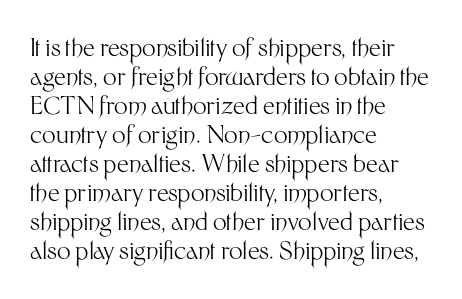
The image shows 24 px text type, upright; set left-aligned, line spacing 1.21x, normal letter spacing, not underlined.
